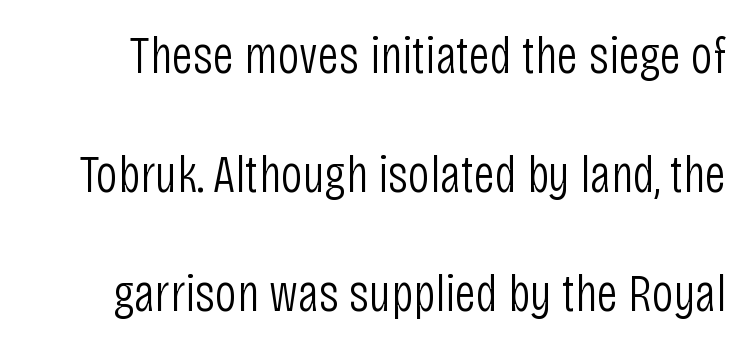
Q: Is the text bold? A: No.
Q: Is the text italic (slanted)? A: No, it is upright.
Q: Is the typeface a serif or a sans-serif typeface? A: Sans-serif.
Q: Is the text underlined? A: No.
Q: Is the spacing between letters normal or unusually wide? A: Normal.
Q: Is the spacing between lines tight, normal or loose? A: Loose.
Q: Width (condensed, normal, or wide)? A: Condensed.
Q: Stroke contrast? A: Low.
Q: x-height? A: Large.
Q: Monospaced? A: No.
